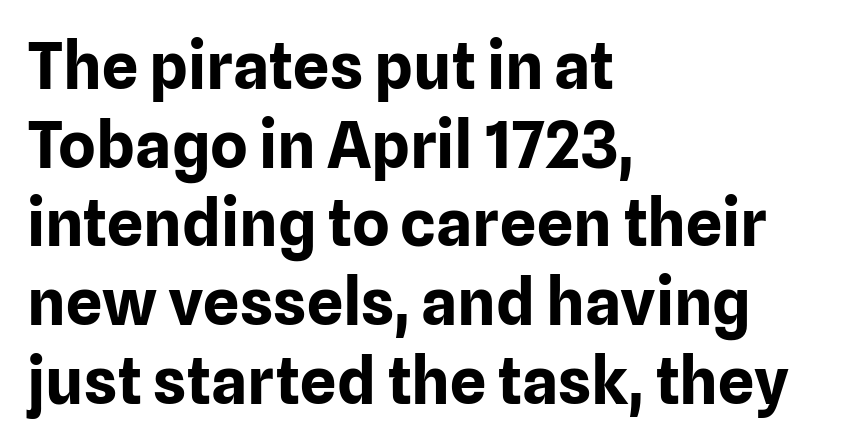
The image shows 64 px bold sans-serif type, upright; set left-aligned, line spacing 1.23x, normal letter spacing, not underlined; low stroke contrast and a medium x-height.
